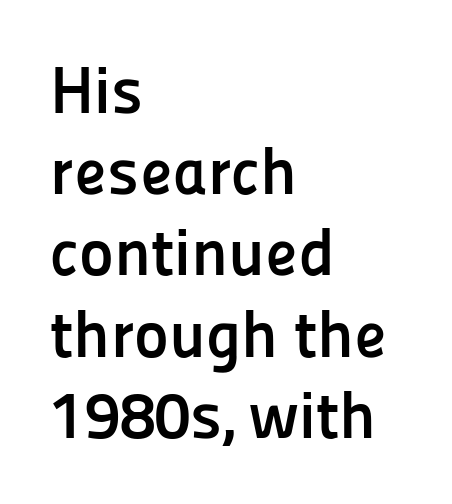
{"serif": "no", "italic": "no", "bold": "yes", "weight": "semibold", "width": "normal", "stroke_contrast": "low", "x_height": "medium", "monospaced": "no", "underline": "no", "align": "left", "line_spacing_ratio": 1.23, "letter_spacing": "normal", "letter_spacing_em": 0.0, "glyph_px": 66}
